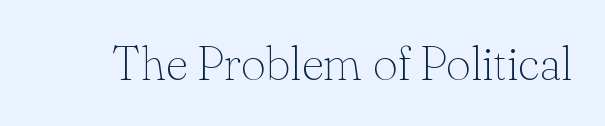
The image shows 48 px thin serif type, upright; set normal letter spacing, not underlined; low stroke contrast and a small x-height.
